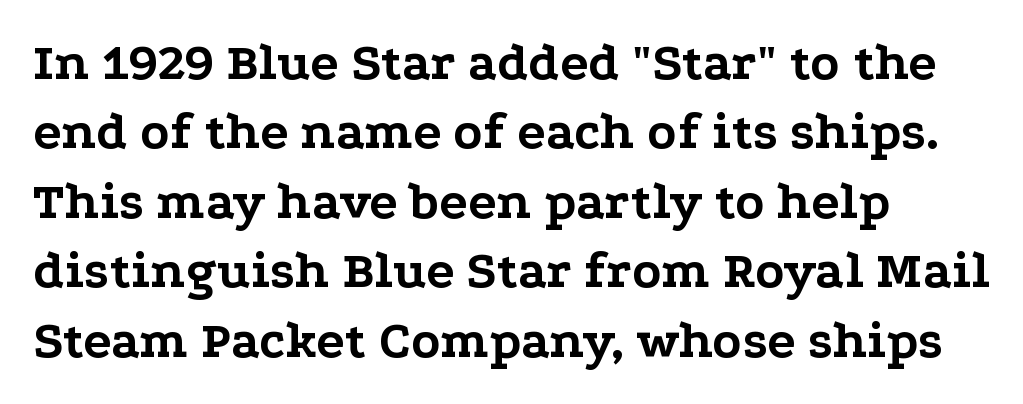
Q: Is the text bold? A: Yes.
Q: Is the text italic (slanted)? A: No, it is upright.
Q: Is the typeface a serif or a sans-serif typeface? A: Serif.
Q: Is the text underlined? A: No.
Q: How is the paragraph aligned? A: Left-aligned.
Q: Is the spacing between letters normal or unusually wide? A: Normal.
Q: Is the spacing between lines tight, normal or loose? A: Normal.
Q: Width (condensed, normal, or wide)? A: Wide.
Q: Stroke contrast? A: Low.
Q: x-height? A: Medium.
Q: Monospaced? A: No.
